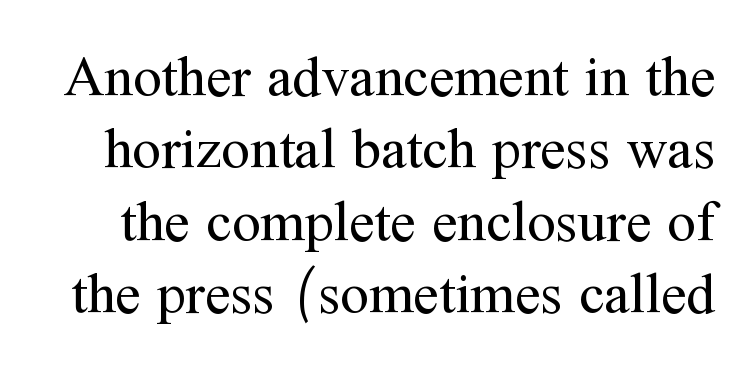
A typesetter would label this face a serif. Lines of text with bare space underneath. Each letter keeps its own natural width here, so spacing adapts to shape. In terms of letterspacing, this is plain default setting. The line-height multiplier appears to be the usual default. The face looks like a standard text weight, possibly lighter.
